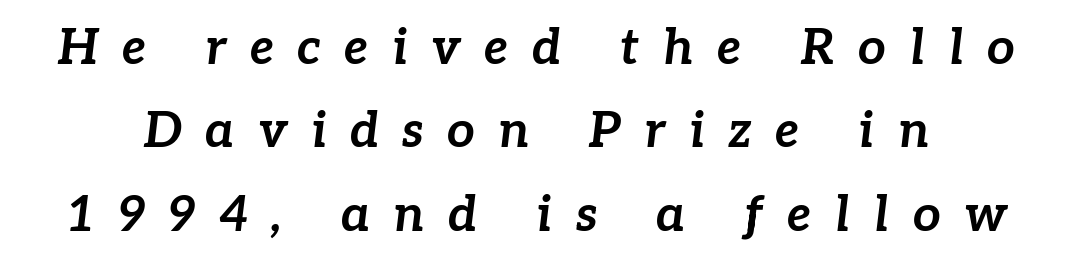
This sample uses an oblique cut, with every glyph tilted off the vertical. How are the letters spaced? Widely, with obvious added tracking. Heavy, bold letterforms. Looks like regular typesetting: each glyph gets only the width it needs. Does the leading feel generous? No, just average.
